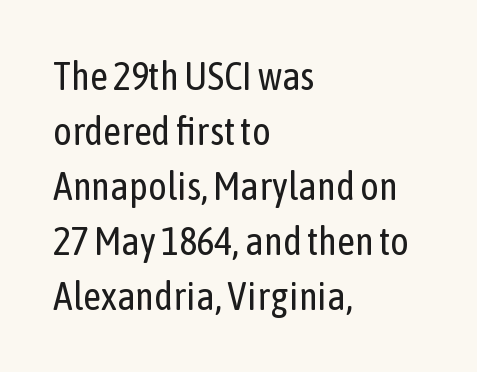
{"serif": "no", "italic": "no", "bold": "no", "weight": "regular", "width": "condensed", "stroke_contrast": "low", "x_height": "medium", "monospaced": "no", "underline": "no", "align": "left", "line_spacing": "normal", "line_spacing_ratio": 1.41, "letter_spacing": "normal", "letter_spacing_em": 0.0, "glyph_px": 39}
